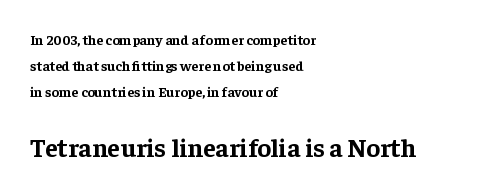
{"italic": "no", "bold": "yes", "underline": "no", "align": "left", "line_spacing_ratio": 1.87, "letter_spacing": "normal", "letter_spacing_em": 0.0, "larger_block": "second", "size_ratio": 1.86, "glyph_px": 26}
